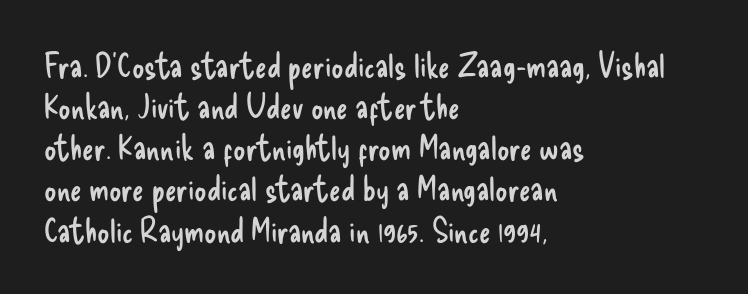
{"serif": "no", "italic": "no", "bold": "no", "weight": "regular", "width": "condensed", "stroke_contrast": "low", "x_height": "small", "monospaced": "no", "underline": "no", "align": "left", "line_spacing_ratio": 1.21, "letter_spacing": "normal", "letter_spacing_em": 0.0, "glyph_px": 34}
